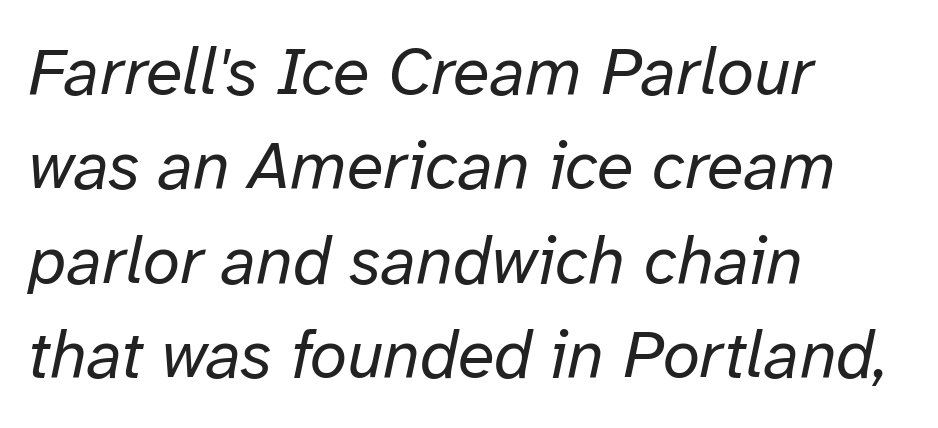
{"italic": "yes", "lean": "right", "slant_degrees": 12, "bold": "no", "weight": "regular", "width": "normal", "stroke_contrast": "low", "x_height": "medium", "monospaced": "no", "underline": "no", "align": "left", "line_spacing": "normal", "line_spacing_ratio": 1.41, "letter_spacing": "normal", "letter_spacing_em": 0.0, "glyph_px": 67}
